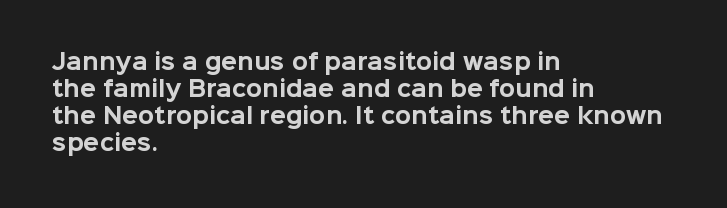
Q: Is the text bold? A: Yes.
Q: Is the text italic (slanted)? A: No, it is upright.
Q: Is the text underlined? A: No.
Q: How is the paragraph aligned? A: Left-aligned.
Q: Is the spacing between letters normal or unusually wide? A: Normal.
Q: Is the spacing between lines tight, normal or loose? A: Normal.
